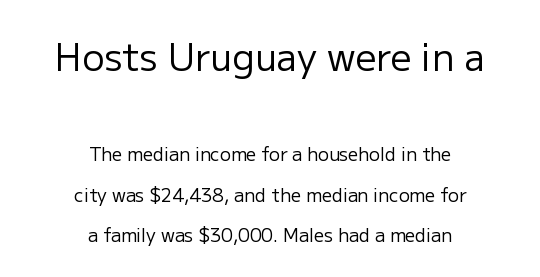
Q: Is the text bold? A: No.
Q: Is the text italic (slanted)? A: No, it is upright.
Q: Is the typeface a serif or a sans-serif typeface? A: Sans-serif.
Q: Is the text underlined? A: No.
Q: How is the paragraph aligned? A: Centered.
Q: Is the spacing between letters normal or unusually wide? A: Normal.
Q: Is the spacing between lines tight, normal or loose? A: Loose.
Q: Which block of text is set in a larger size, the first (top) or the second (bottom)? A: The first (top) one.
Q: Width (condensed, normal, or wide)? A: Normal.
Q: Stroke contrast? A: Low.
Q: x-height? A: Medium.
Q: Monospaced? A: No.
